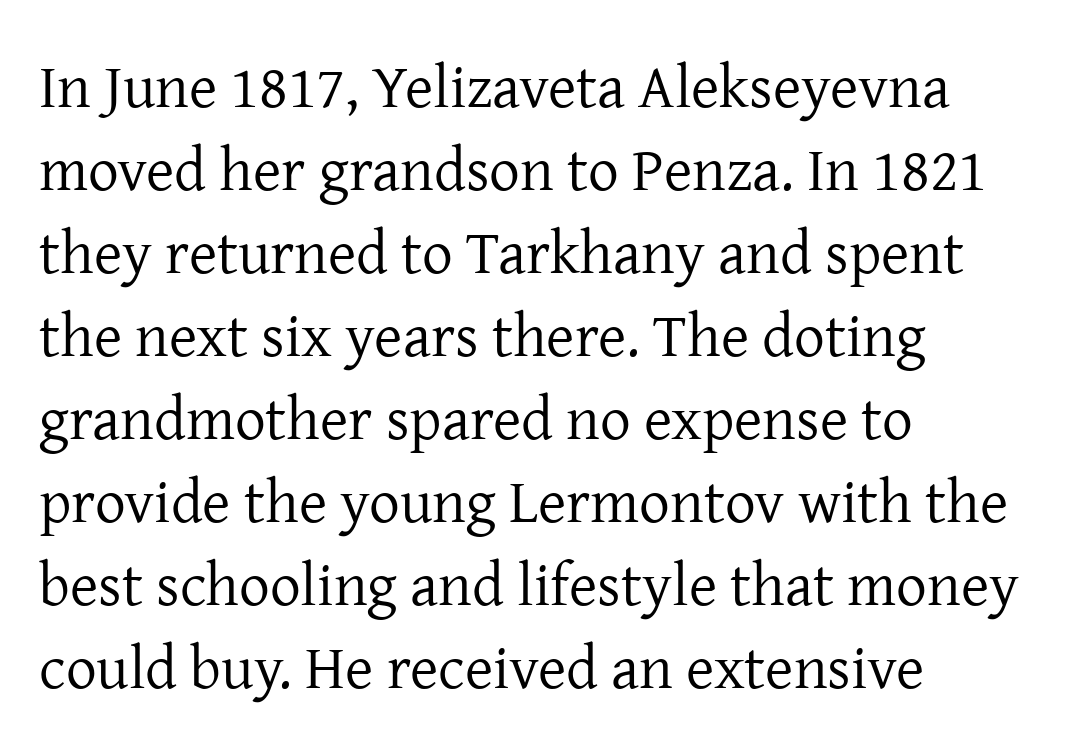
{"serif": "yes", "italic": "no", "bold": "no", "weight": "regular", "width": "normal", "stroke_contrast": "low", "x_height": "medium", "monospaced": "no", "underline": "no", "align": "left", "line_spacing": "normal", "line_spacing_ratio": 1.36, "letter_spacing": "normal", "letter_spacing_em": 0.0, "glyph_px": 61}
